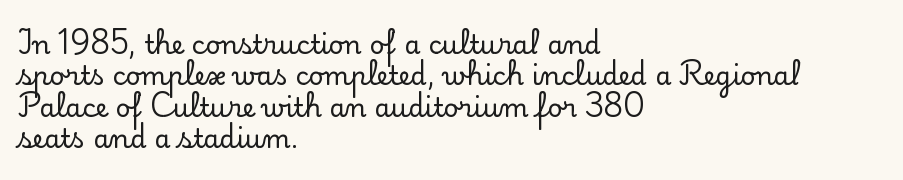
The image shows 26 px text type, upright; set left-aligned, line spacing 1.21x, normal letter spacing, not underlined.
